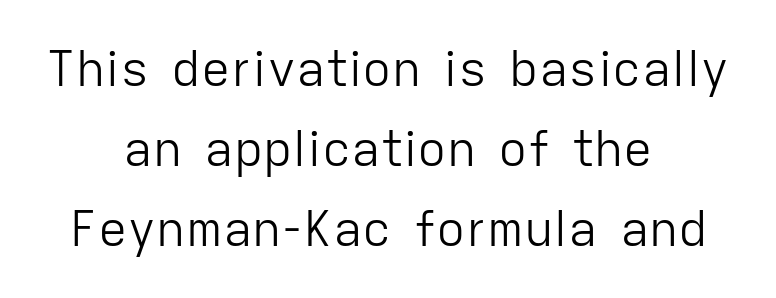
Is the letter spacing exaggerated? No — it looks like the ordinary default. Stroke mass is kept to a normal reading level or below. Does the leading feel generous? No, just average. Quick note: underline off.
